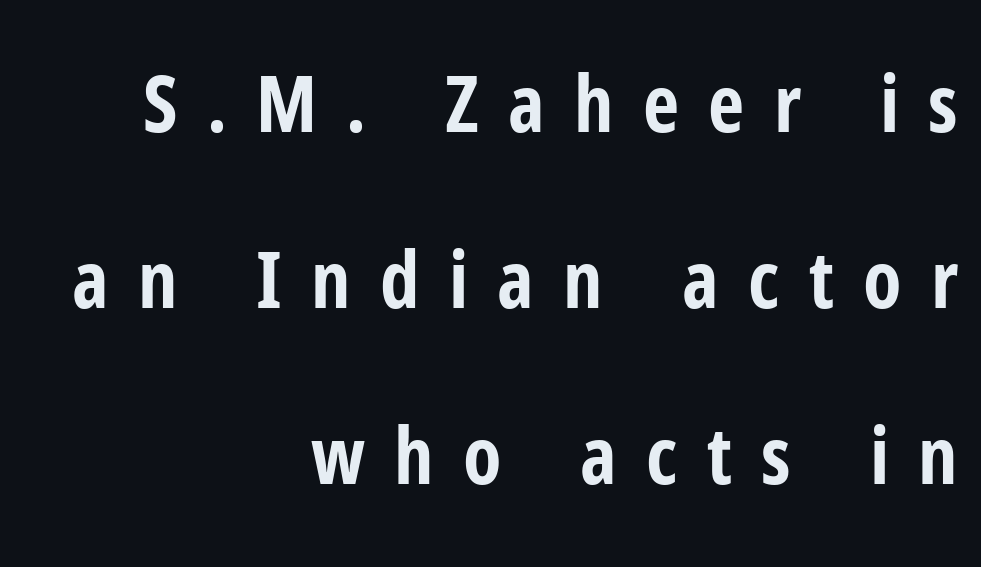
{"serif": "no", "italic": "no", "bold": "yes", "weight": "bold", "width": "condensed", "stroke_contrast": "low", "x_height": "medium", "monospaced": "no", "underline": "no", "align": "right", "line_spacing": "loose", "line_spacing_ratio": 2.23, "letter_spacing": "wide", "letter_spacing_em": 0.37, "glyph_px": 79}
